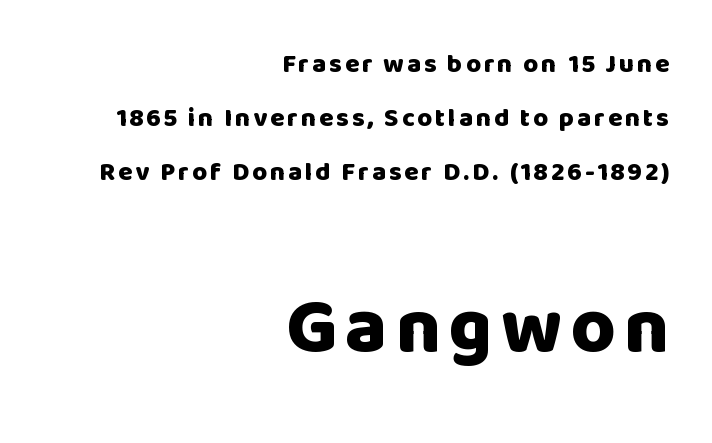
The image shows 77 px heavy sans-serif type, upright; set right-aligned, loose line spacing (2.08x), not underlined; the second (bottom) block is 2.96x larger; low stroke contrast and a large x-height.
